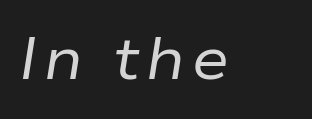
Each letter keeps its own natural width here, so spacing adapts to shape. It's the slanting kind of type. Rule under the text: the space is simply empty. This is not heavy type; no bold has been used.
